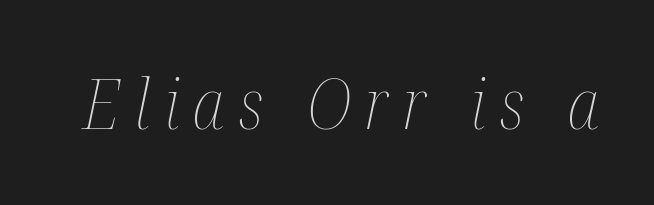
Q: Is the text bold? A: No.
Q: Is the text italic (slanted)? A: Yes, it leans right by about 12 degrees.
Q: Is the text underlined? A: No.
Q: Is the spacing between letters normal or unusually wide? A: Unusually wide.
Q: Width (condensed, normal, or wide)? A: Condensed.
Q: Stroke contrast? A: Medium.
Q: x-height? A: Medium.
Q: Monospaced? A: No.
